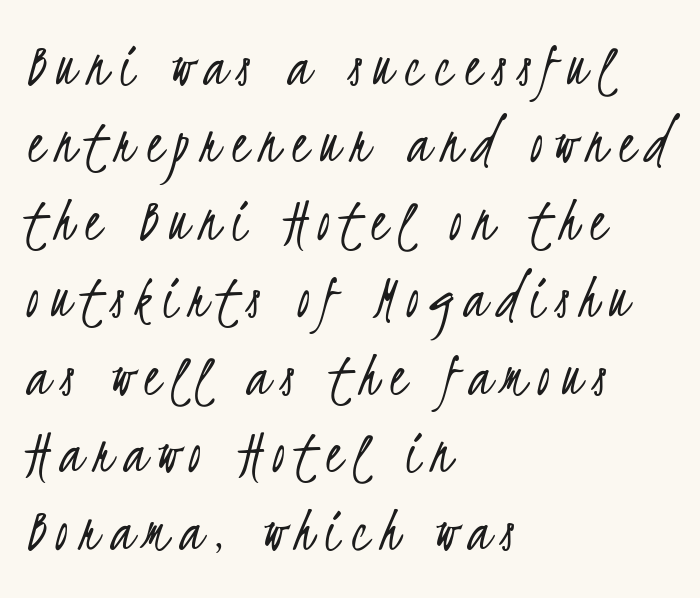
{"serif": "no", "bold": "no", "weight": "light", "width": "condensed", "stroke_contrast": "low", "x_height": "small", "monospaced": "no", "underline": "no", "align": "left", "line_spacing_ratio": 1.21, "glyph_px": 64}
